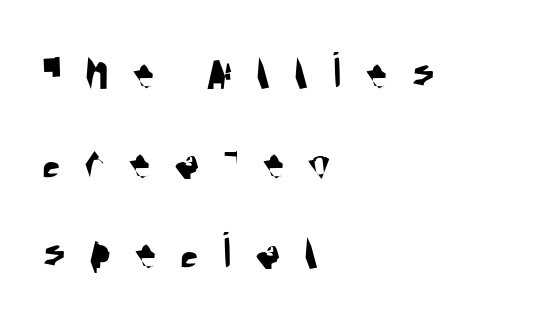
The image shows 53 px condensed sans-serif type; set left-aligned, normal line spacing (1.7x), unusually wide letter spacing (+0.44 em), not underlined; medium stroke contrast and a large x-height.
